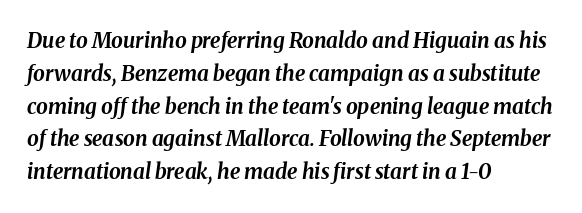
Q: Is the text bold? A: Yes.
Q: Is the text italic (slanted)? A: Yes, it leans right by about 8 degrees.
Q: Is the text underlined? A: No.
Q: How is the paragraph aligned? A: Left-aligned.
Q: Is the spacing between letters normal or unusually wide? A: Normal.
Q: Is the spacing between lines tight, normal or loose? A: Normal.
